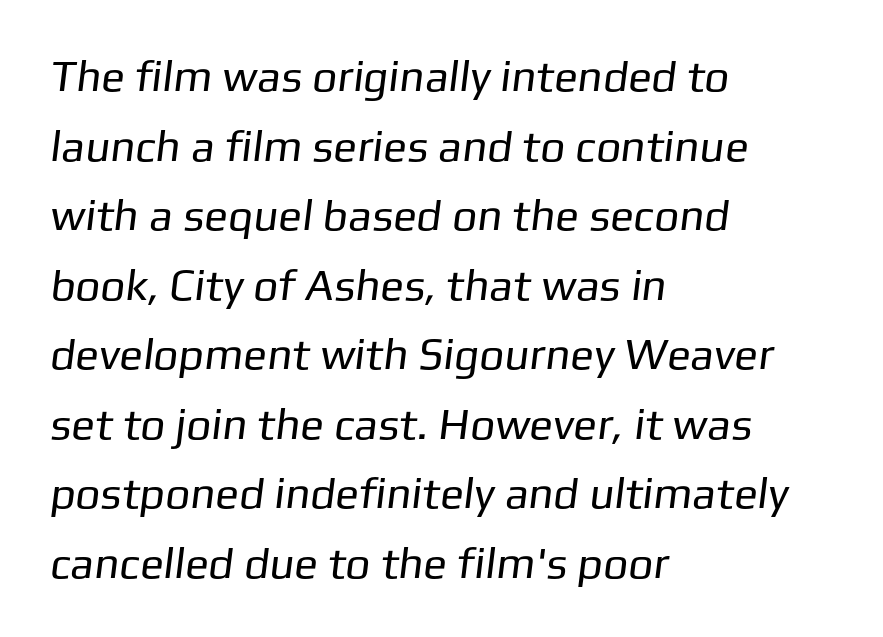
Beneath every word, the page is bare. Is this a fixed-width face? No — the glyphs have proportional, varying widths. Characters follow at the spacing the type designer built in. A typesetter would call this leading conventional body-copy spacing. The letters look calm and open, with moderate or lighter stems.
